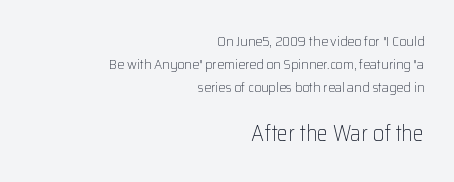
Descenders are the only things crossing below the line. On a weight scale, this lands at 450 or below. Ordinary non-slanted type is in use. The letters sit at their default tracking, neither squeezed nor spread. The following chunk of copy outweighs the initial chunk in type size.
